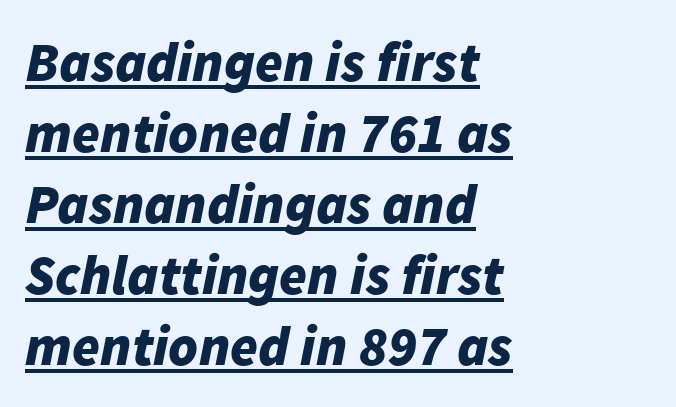
{"italic": "yes", "lean": "right", "slant_degrees": 11, "bold": "yes", "weight": "bold", "width": "normal", "stroke_contrast": "low", "x_height": "medium", "monospaced": "no", "underline": "yes", "align": "left", "line_spacing": "normal", "line_spacing_ratio": 1.27, "letter_spacing": "normal", "letter_spacing_em": 0.0, "glyph_px": 56}
